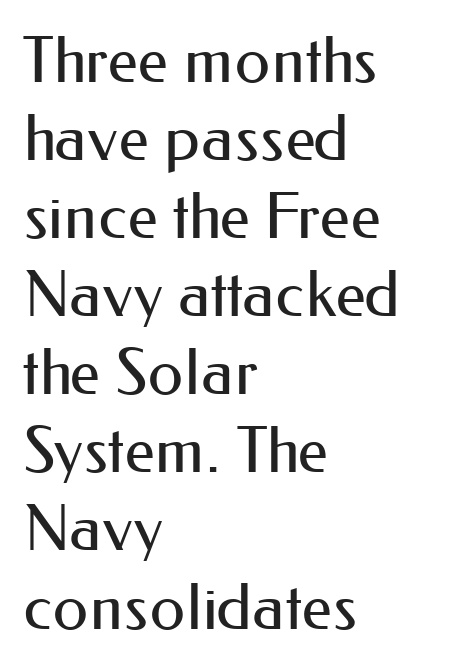
Q: Is the text bold? A: No.
Q: Is the text italic (slanted)? A: No, it is upright.
Q: Is the typeface a serif or a sans-serif typeface? A: Sans-serif.
Q: Is the text underlined? A: No.
Q: How is the paragraph aligned? A: Left-aligned.
Q: Is the spacing between letters normal or unusually wide? A: Normal.
Q: Width (condensed, normal, or wide)? A: Normal.
Q: Stroke contrast? A: Medium.
Q: x-height? A: Small.
Q: Monospaced? A: No.
